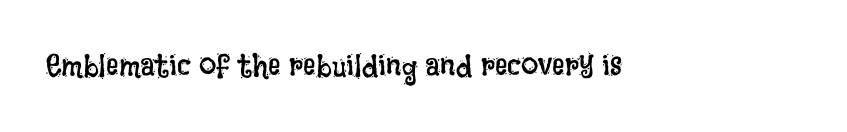
Each letter keeps its own natural width here, so spacing adapts to shape. The words here are not underlined. Nothing unusual about the tracking: characters are spaced as the font intends. This reads as an unemphasized weight, regular at the heaviest. This is the regular roman posture of the typeface.
